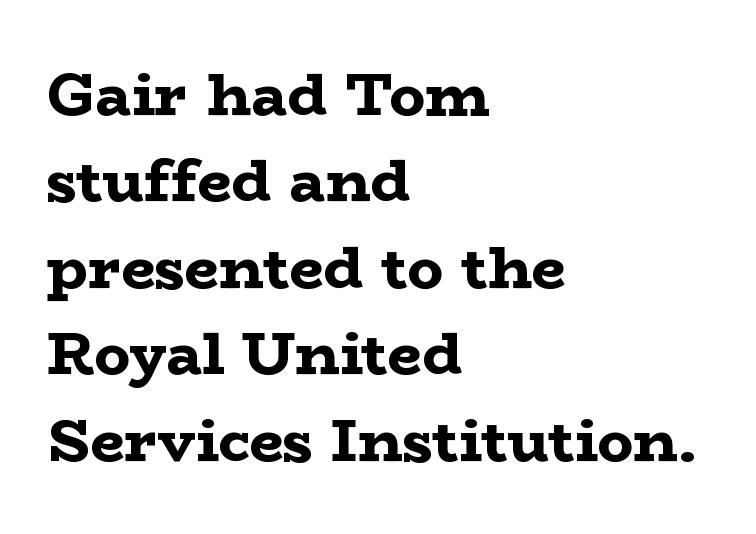
{"serif": "yes", "italic": "no", "bold": "yes", "weight": "bold", "width": "wide", "stroke_contrast": "low", "x_height": "medium", "monospaced": "no", "underline": "no", "align": "left", "line_spacing": "normal", "line_spacing_ratio": 1.44, "letter_spacing": "normal", "letter_spacing_em": 0.0, "glyph_px": 60}
